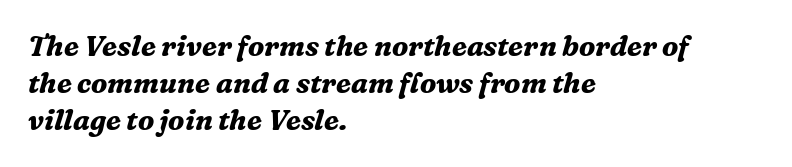
The image shows 28 px bold serif type, italic (leaning right); set left-aligned, normal line spacing (1.33x), normal letter spacing, not underlined; medium stroke contrast and a medium x-height.
